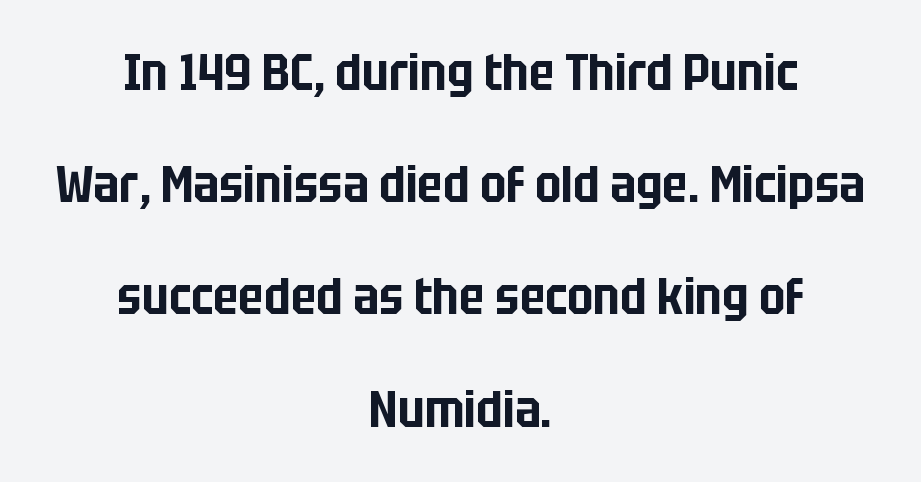
Q: Is the text italic (slanted)? A: No, it is upright.
Q: Is the typeface a serif or a sans-serif typeface? A: Sans-serif.
Q: Is the text underlined? A: No.
Q: How is the paragraph aligned? A: Centered.
Q: Is the spacing between letters normal or unusually wide? A: Normal.
Q: Is the spacing between lines tight, normal or loose? A: Loose.
Q: Width (condensed, normal, or wide)? A: Condensed.
Q: Stroke contrast? A: Low.
Q: x-height? A: Large.
Q: Monospaced? A: No.
